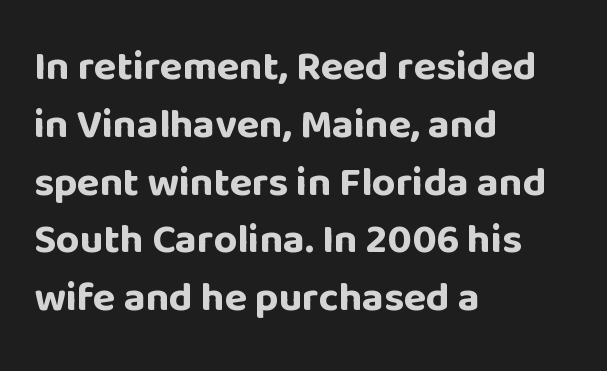
The image shows 41 px bold sans-serif type, upright; set left-aligned, normal line spacing (1.41x), normal letter spacing, not underlined; low stroke contrast and a large x-height.
